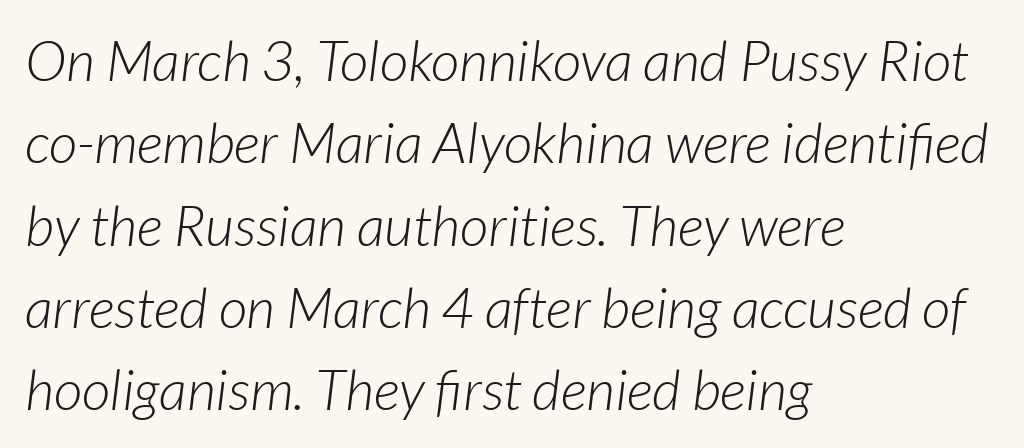
Compared with typical body copy, the letter spacing here is the same. The specimen omits any rule beneath the text block's lines. The letterforms sit at book weight or below. Compared with typical paragraphs, the rows here are spaced about the same. If you drew a ruler down the left edge, every line would touch it. Looks like regular typesetting: each glyph gets only the width it needs.
